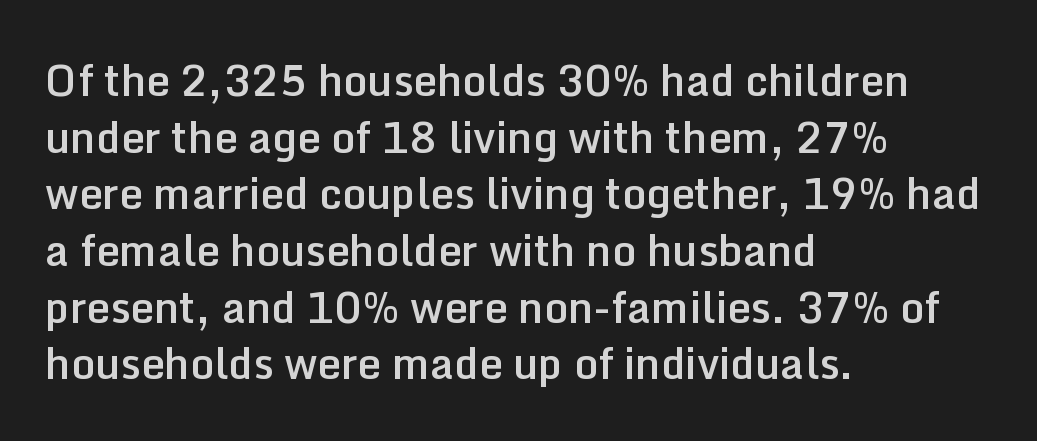
Font category for this specimen: sans-serif. Is the block centered? No — it sits flush against the left margin. Rendered with straight, roman letterforms. Each glyph is drawn with semibold strokes, heavier than normal yet not fully bold.
